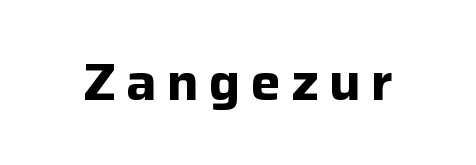
Q: Is the text bold? A: Yes.
Q: Is the text italic (slanted)? A: No, it is upright.
Q: Is the typeface a serif or a sans-serif typeface? A: Sans-serif.
Q: Is the text underlined? A: No.
Q: Width (condensed, normal, or wide)? A: Normal.
Q: Stroke contrast? A: Low.
Q: x-height? A: Medium.
Q: Monospaced? A: No.
